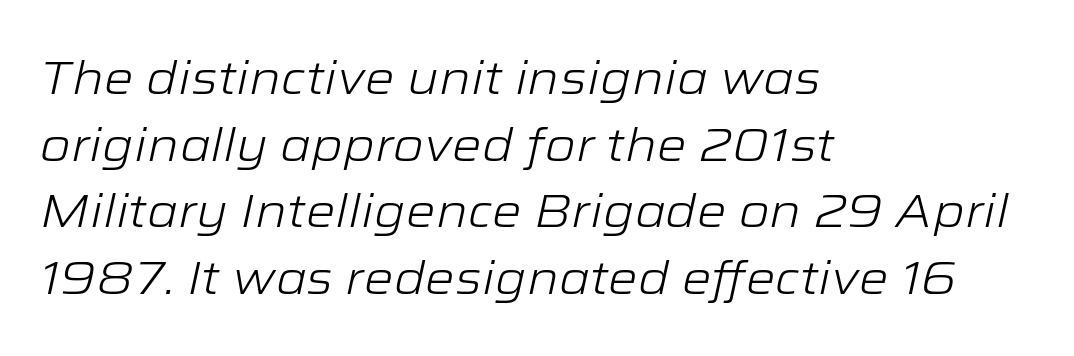
Q: Is the text bold? A: No.
Q: Is the text italic (slanted)? A: Yes, it leans right by about 12 degrees.
Q: Is the text underlined? A: No.
Q: How is the paragraph aligned? A: Left-aligned.
Q: Is the spacing between letters normal or unusually wide? A: Normal.
Q: Is the spacing between lines tight, normal or loose? A: Normal.
Q: Width (condensed, normal, or wide)? A: Wide.
Q: Stroke contrast? A: Low.
Q: x-height? A: Medium.
Q: Monospaced? A: No.
